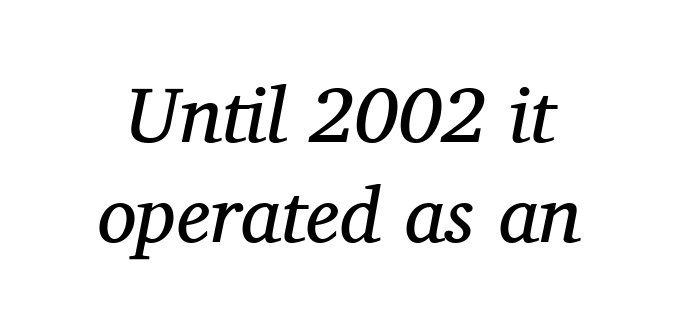
{"serif": "yes", "italic": "yes", "lean": "right", "slant_degrees": 11, "bold": "no", "weight": "regular", "width": "normal", "stroke_contrast": "medium", "x_height": "medium", "monospaced": "no", "underline": "no", "align": "center", "line_spacing": "normal", "line_spacing_ratio": 1.27, "letter_spacing": "normal", "letter_spacing_em": 0.0, "glyph_px": 79}
